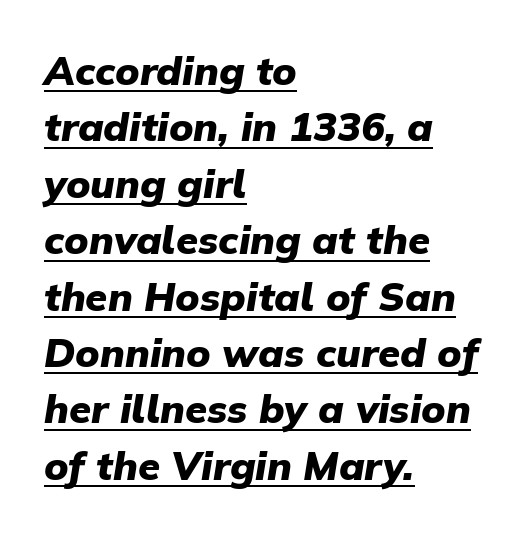
{"italic": "yes", "lean": "right", "slant_degrees": 9, "bold": "yes", "weight": "heavy", "width": "normal", "stroke_contrast": "low", "x_height": "medium", "monospaced": "no", "underline": "yes", "align": "left", "line_spacing": "normal", "line_spacing_ratio": 1.41, "letter_spacing": "normal", "letter_spacing_em": 0.0, "glyph_px": 40}
